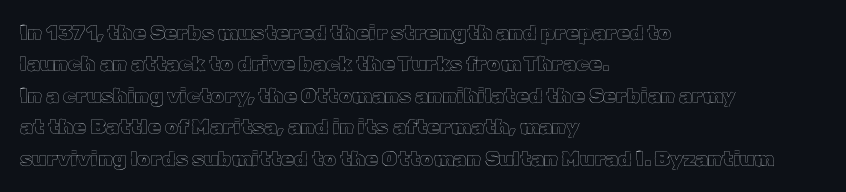
Q: Is the text italic (slanted)? A: No, it is upright.
Q: Is the text underlined? A: No.
Q: How is the paragraph aligned? A: Left-aligned.
Q: Is the spacing between letters normal or unusually wide? A: Normal.
Q: Is the spacing between lines tight, normal or loose? A: Normal.
